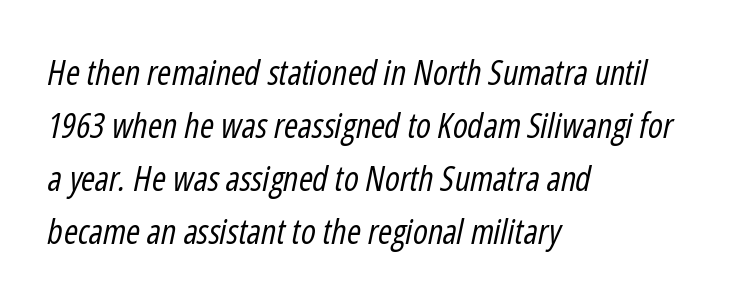
The letters look calm and open, with moderate or lighter stems. The passage shown leans; its letterforms are oblique. This rendering features lettering with no underline. Looks like regular typesetting: each glyph gets only the width it needs.
